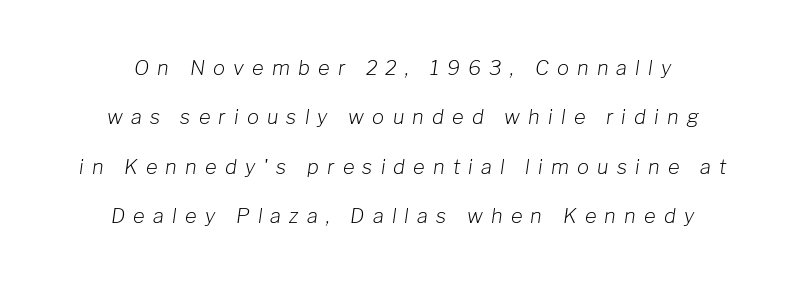
The image shows 20 px text type, italic (leaning right); set centered, loose line spacing (2.47x), unusually wide letter spacing (+0.41 em), not underlined.
